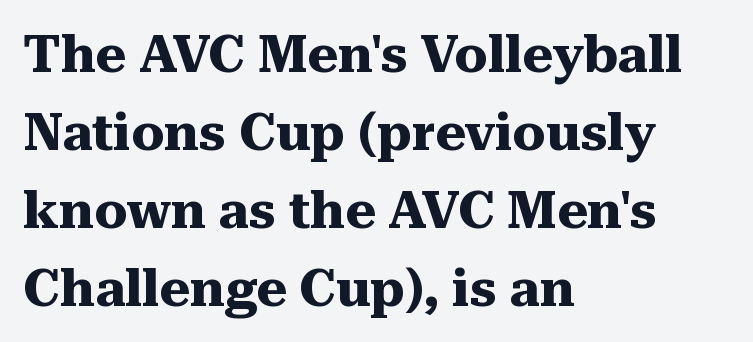
{"serif": "yes", "italic": "no", "bold": "yes", "weight": "heavy", "width": "normal", "stroke_contrast": "medium", "x_height": "medium", "monospaced": "no", "underline": "no", "align": "left", "line_spacing": "normal", "line_spacing_ratio": 1.5, "letter_spacing": "normal", "letter_spacing_em": 0.0, "glyph_px": 52}
